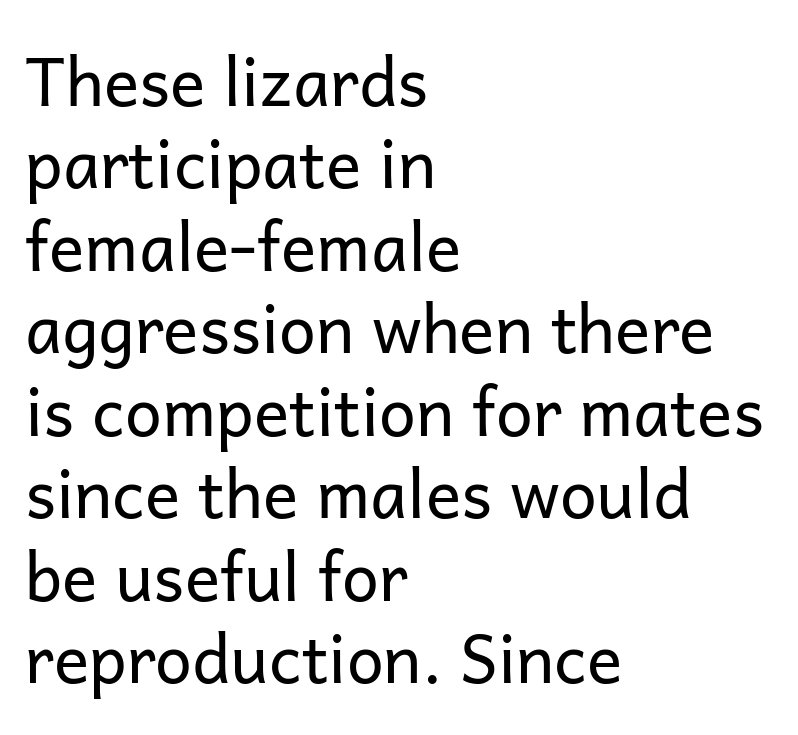
Each letter keeps its own natural width here, so spacing adapts to shape. I'd call this a sans setting — the letters go barefoot. No extra ink here — the face is not bold. The letters stand straight up with perfectly vertical stems.
